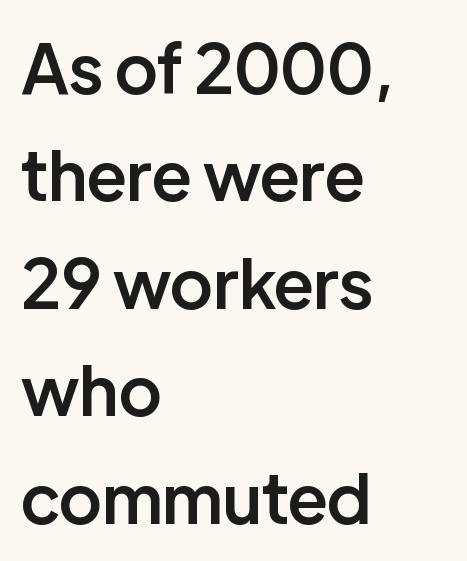
The image shows 68 px semibold sans-serif type, upright; set left-aligned, normal line spacing (1.58x), normal letter spacing, not underlined; low stroke contrast and a medium x-height.
